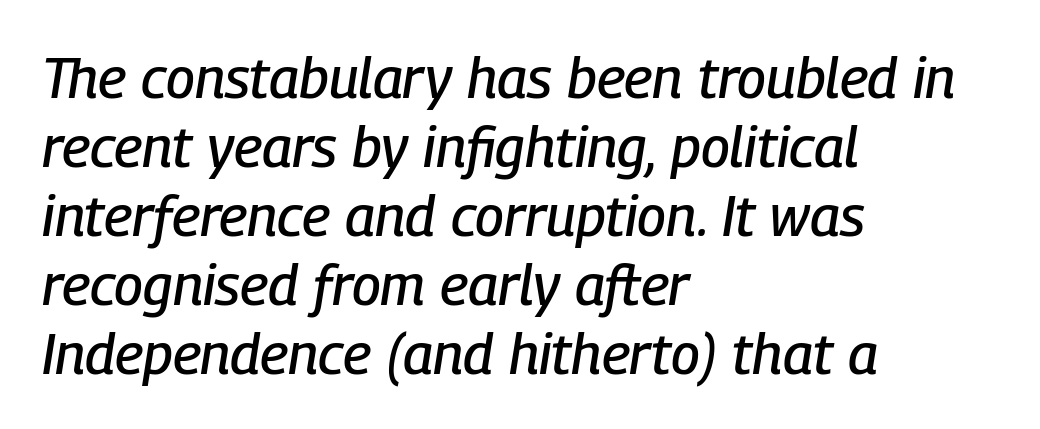
Q: Is the text italic (slanted)? A: Yes, it leans right by about 9 degrees.
Q: Is the text underlined? A: No.
Q: How is the paragraph aligned? A: Left-aligned.
Q: Is the spacing between letters normal or unusually wide? A: Normal.
Q: Width (condensed, normal, or wide)? A: Condensed.
Q: Stroke contrast? A: Low.
Q: x-height? A: Medium.
Q: Monospaced? A: No.
